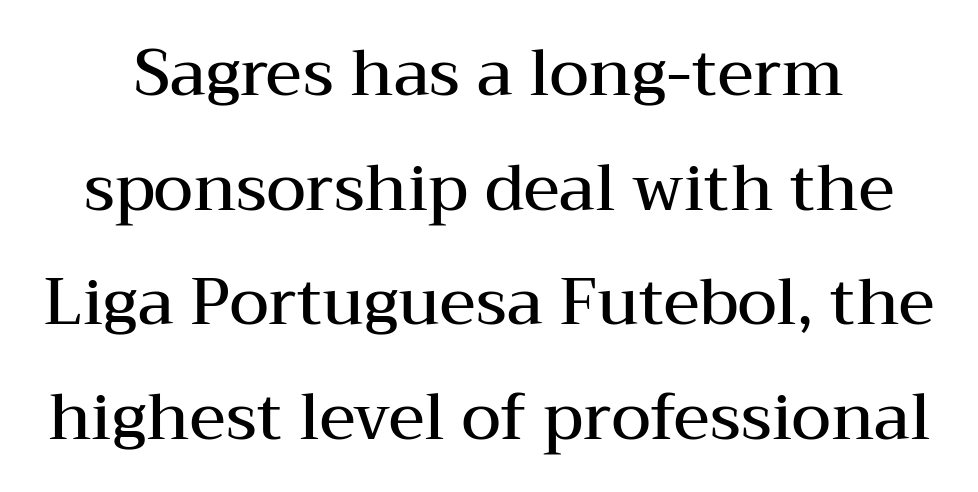
Look at the tracking — it's just the regular setting, nothing added. Do the characters align in a grid? No, the font is proportional. The baseline area is clear. In terms of posture, this sample is upright.
